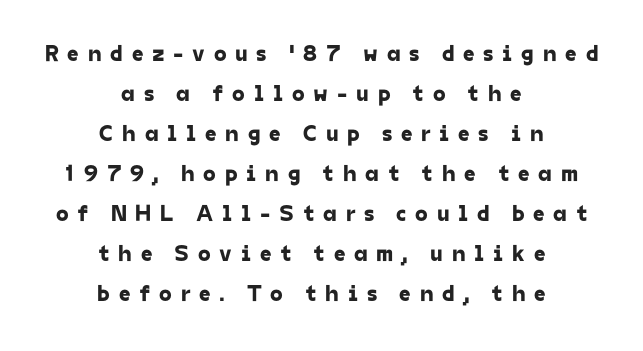
Q: Is the text underlined? A: No.
Q: How is the paragraph aligned? A: Centered.
Q: Is the spacing between letters normal or unusually wide? A: Unusually wide.
